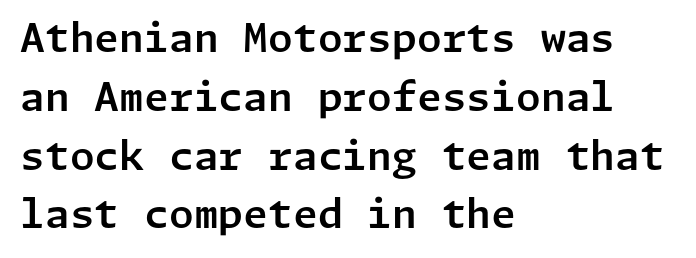
Q: Is the text italic (slanted)? A: No, it is upright.
Q: Is the typeface a serif or a sans-serif typeface? A: Sans-serif.
Q: Is the text underlined? A: No.
Q: How is the paragraph aligned? A: Left-aligned.
Q: Is the spacing between letters normal or unusually wide? A: Normal.
Q: Is the spacing between lines tight, normal or loose? A: Normal.
Q: Width (condensed, normal, or wide)? A: Normal.
Q: Stroke contrast? A: Low.
Q: x-height? A: Medium.
